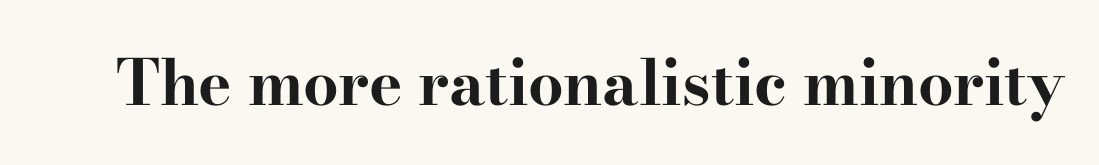
Q: Is the text bold? A: Yes.
Q: Is the text italic (slanted)? A: No, it is upright.
Q: Is the typeface a serif or a sans-serif typeface? A: Serif.
Q: Is the text underlined? A: No.
Q: Is the spacing between letters normal or unusually wide? A: Normal.
Q: Width (condensed, normal, or wide)? A: Wide.
Q: Stroke contrast? A: High.
Q: x-height? A: Small.
Q: Monospaced? A: No.
